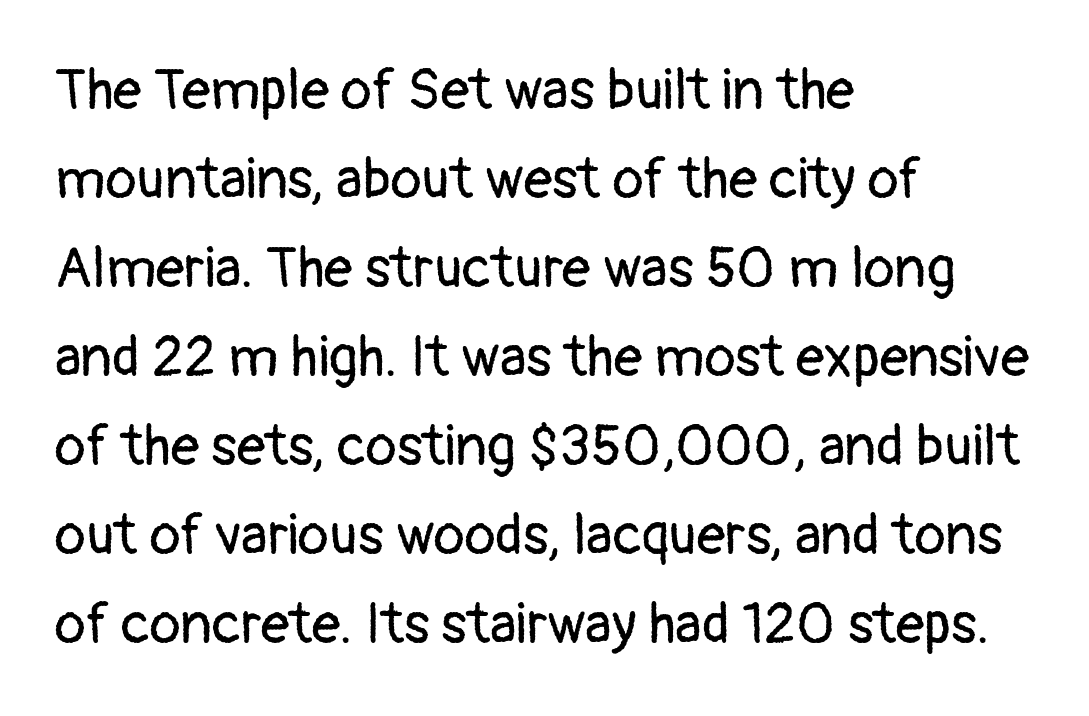
{"serif": "no", "italic": "no", "bold": "no", "weight": "regular", "width": "normal", "stroke_contrast": "low", "x_height": "medium", "monospaced": "no", "underline": "no", "align": "left", "line_spacing": "normal", "line_spacing_ratio": 1.56, "letter_spacing": "normal", "letter_spacing_em": 0.0, "glyph_px": 57}
